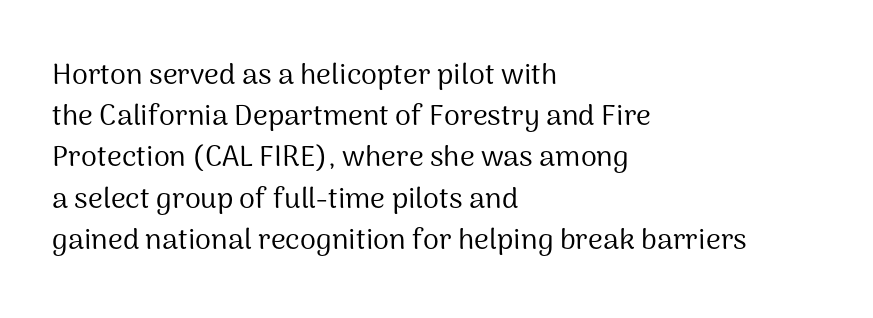
Q: Is the text bold? A: No.
Q: Is the text italic (slanted)? A: No, it is upright.
Q: Is the typeface a serif or a sans-serif typeface? A: Sans-serif.
Q: Is the text underlined? A: No.
Q: How is the paragraph aligned? A: Left-aligned.
Q: Is the spacing between letters normal or unusually wide? A: Normal.
Q: Is the spacing between lines tight, normal or loose? A: Normal.
Q: Width (condensed, normal, or wide)? A: Normal.
Q: Stroke contrast? A: Medium.
Q: x-height? A: Medium.
Q: Monospaced? A: No.
